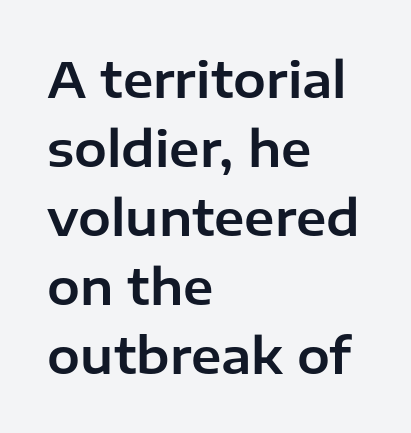
The paragraph shown leans on its left margin. Beneath every word, the page is bare. This is the regular roman posture of the typeface. Students, observe: this is what conventionally led text looks like. A typesetter would call this zero additional tracking.
